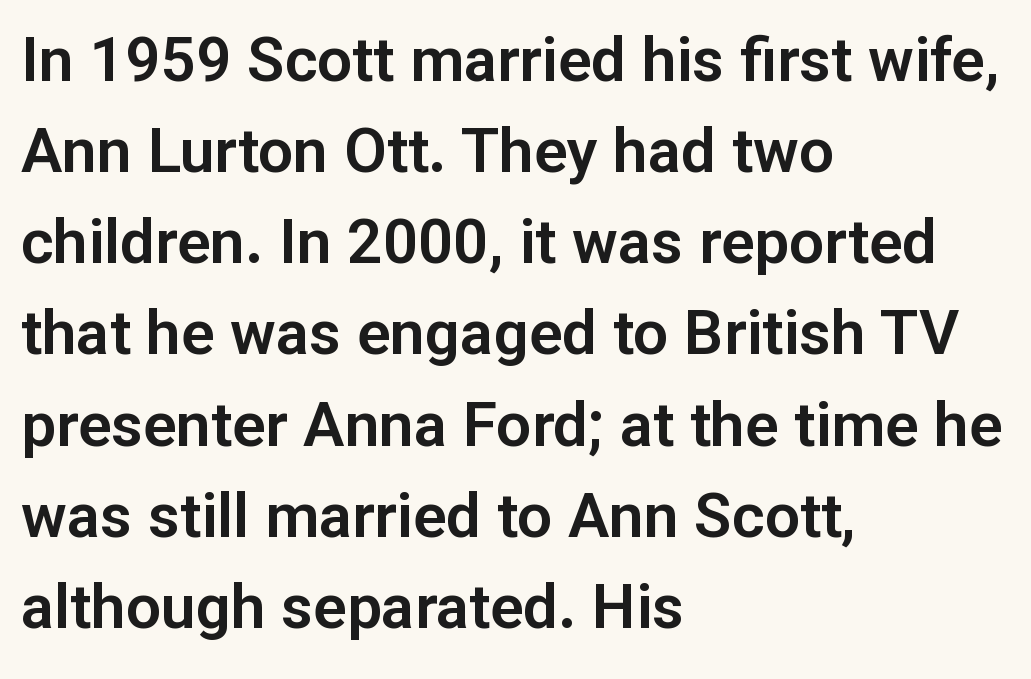
In terms of letterspacing, this is plain default setting. Which margin do the lines hug? The left one — the right edge is uneven. The leading is moderate, giving the passage an even texture. Do the characters align in a grid? No, the font is proportional.
